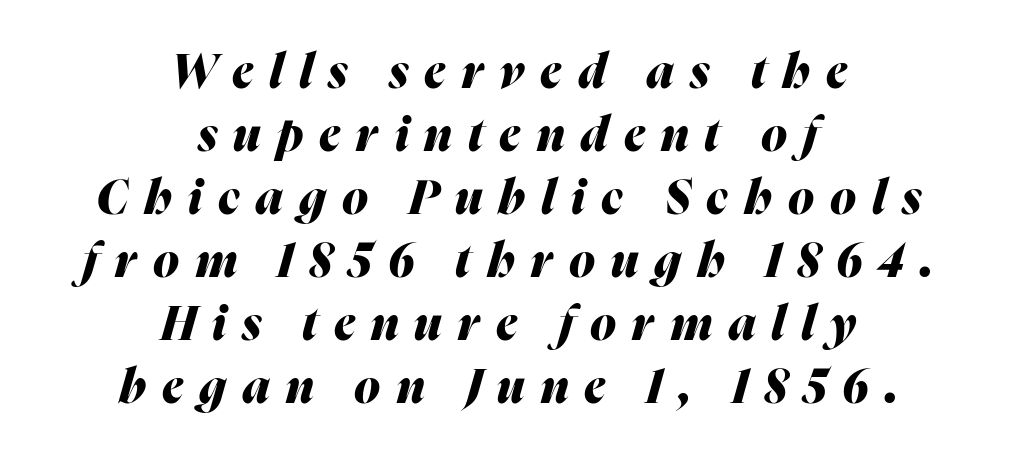
Q: Is the text bold? A: Yes.
Q: Is the text italic (slanted)? A: Yes, it leans right by about 16 degrees.
Q: Is the text underlined? A: No.
Q: How is the paragraph aligned? A: Centered.
Q: Is the spacing between letters normal or unusually wide? A: Unusually wide.
Q: Is the spacing between lines tight, normal or loose? A: Normal.
Q: Width (condensed, normal, or wide)? A: Normal.
Q: Stroke contrast? A: Medium.
Q: x-height? A: Medium.
Q: Monospaced? A: No.
